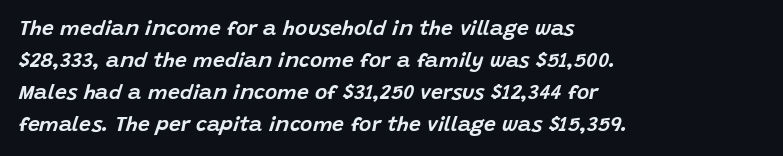
{"italic": "yes", "lean": "right", "slant_degrees": 15, "underline": "no", "align": "left", "line_spacing": "normal", "line_spacing_ratio": 1.52, "letter_spacing": "normal", "letter_spacing_em": 0.0, "glyph_px": 21}
